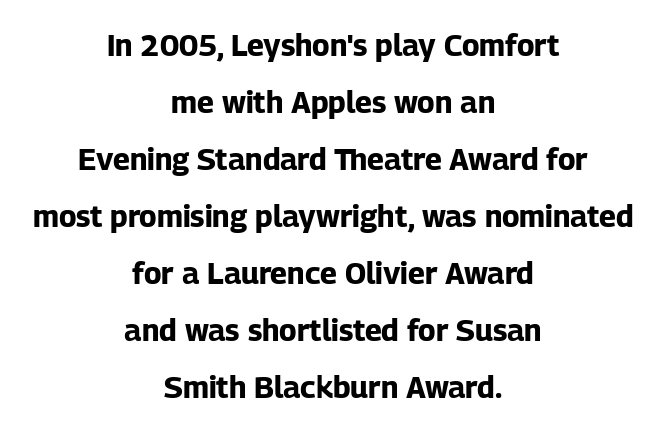
Q: Is the text bold? A: Yes.
Q: Is the text italic (slanted)? A: No, it is upright.
Q: Is the typeface a serif or a sans-serif typeface? A: Sans-serif.
Q: Is the text underlined? A: No.
Q: How is the paragraph aligned? A: Centered.
Q: Is the spacing between letters normal or unusually wide? A: Normal.
Q: Is the spacing between lines tight, normal or loose? A: Loose.
Q: Width (condensed, normal, or wide)? A: Normal.
Q: Stroke contrast? A: Low.
Q: x-height? A: Medium.
Q: Monospaced? A: No.
